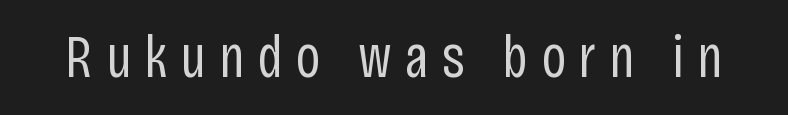
The image shows 60 px regular-weight, condensed sans-serif type, upright; set unusually wide letter spacing (+0.22 em), not underlined; low stroke contrast and a large x-height.
